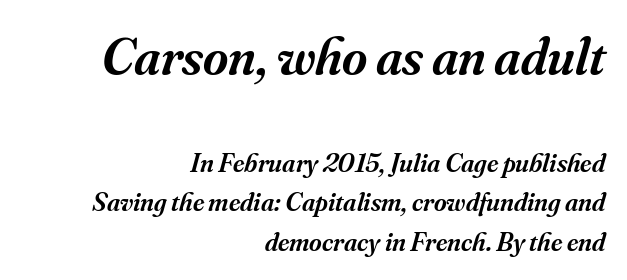
{"serif": "yes", "italic": "yes", "lean": "right", "slant_degrees": 16, "bold": "semi", "weight": "semibold", "width": "normal", "stroke_contrast": "medium", "x_height": "small", "monospaced": "no", "underline": "no", "align": "right", "line_spacing": "normal", "line_spacing_ratio": 1.47, "letter_spacing": "normal", "letter_spacing_em": 0.0, "larger_block": "first", "size_ratio": 2.0, "glyph_px": 54}
